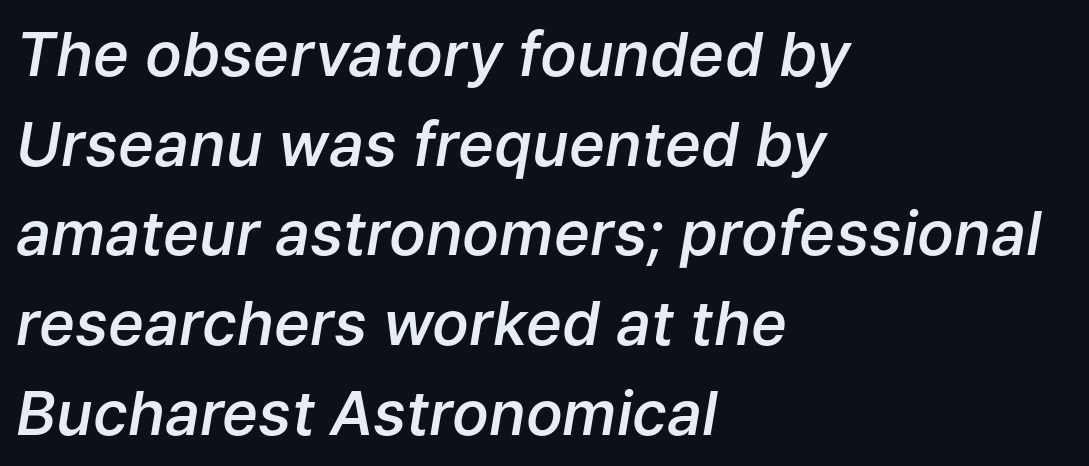
The image shows 61 px semibold type, italic (leaning right); set left-aligned, normal line spacing (1.47x), normal letter spacing, not underlined; low stroke contrast and a medium x-height.
